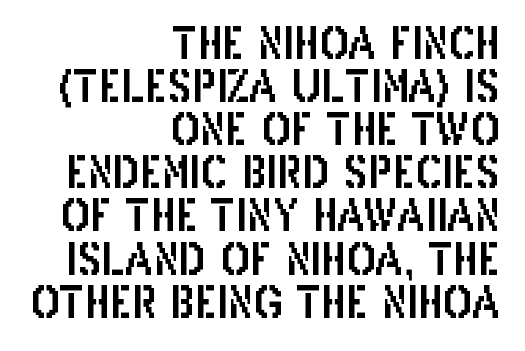
Q: Is the text italic (slanted)? A: No, it is upright.
Q: Is the typeface a serif or a sans-serif typeface? A: Sans-serif.
Q: Is the text underlined? A: No.
Q: How is the paragraph aligned? A: Right-aligned.
Q: Is the spacing between letters normal or unusually wide? A: Normal.
Q: Is the spacing between lines tight, normal or loose? A: Tight.
Q: Width (condensed, normal, or wide)? A: Condensed.
Q: Stroke contrast? A: Low.
Q: x-height? A: Large.
Q: Monospaced? A: No.
